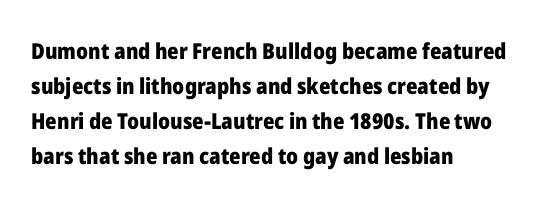
Horizontal bands of white between lines are of average thickness. The rendering keeps characters at their native spacing. Line beginnings align vertically; line endings do not. The font is running at its bold setting. No italicization has been applied; the sample stays upright.
